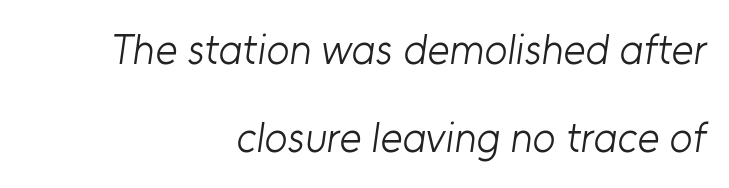
Varying glyph widths throughout — classic text-font behaviour. Letterform terminals end flat and unadorned throughout the passage. The horizontal fit of the characters is conventional and even. All the whitespace from short lines collects on the left.
